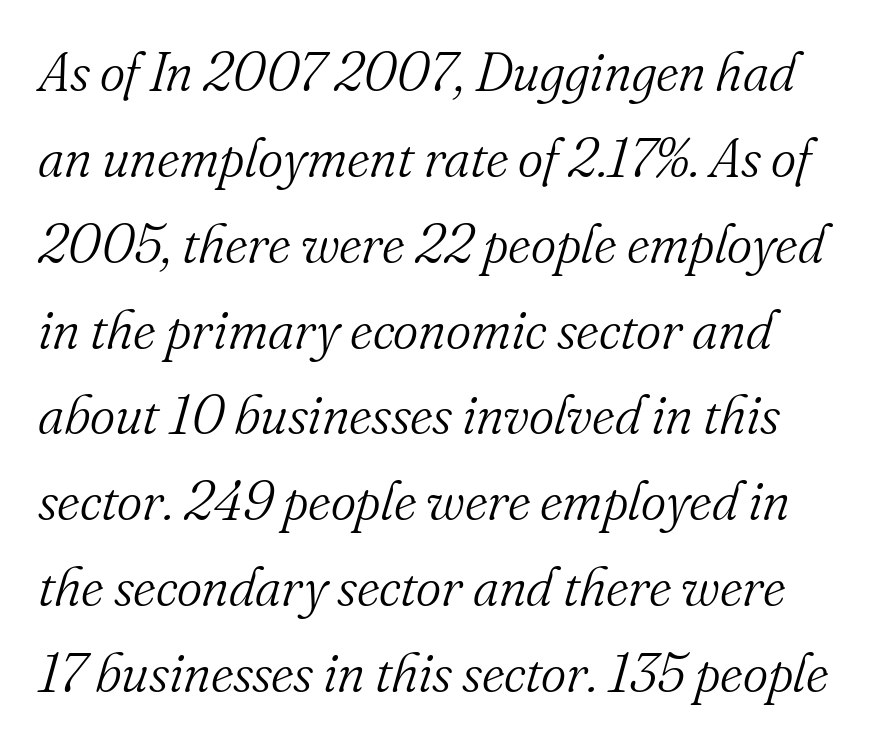
Character widths vary here, with narrow letters taking less room than wide ones. The space beneath each line is pristine and unruled. Italic? Definitely — the glyphs are oblique. Short note: letters normally spaced. Old-style or modern, the face here clearly has serifs.
